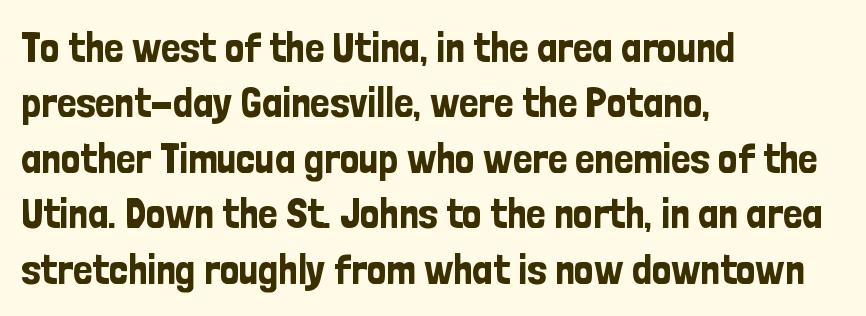
The image shows 43 px condensed sans-serif type, upright; set left-aligned, normal line spacing (1.29x), normal letter spacing, not underlined; low stroke contrast and a medium x-height.
